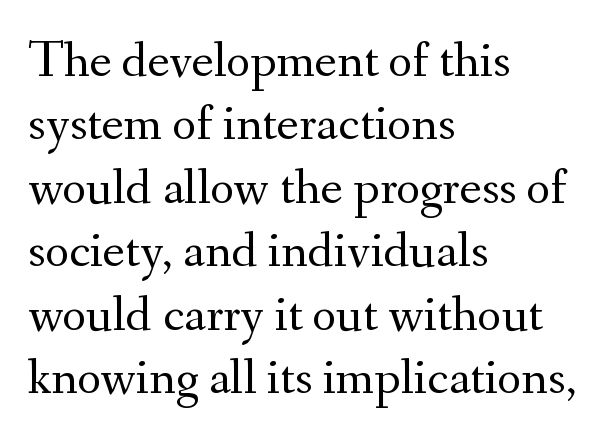
Q: Is the text bold? A: No.
Q: Is the text italic (slanted)? A: No, it is upright.
Q: Is the typeface a serif or a sans-serif typeface? A: Serif.
Q: Is the text underlined? A: No.
Q: How is the paragraph aligned? A: Left-aligned.
Q: Is the spacing between letters normal or unusually wide? A: Normal.
Q: Width (condensed, normal, or wide)? A: Normal.
Q: Stroke contrast? A: Medium.
Q: x-height? A: Small.
Q: Monospaced? A: No.
